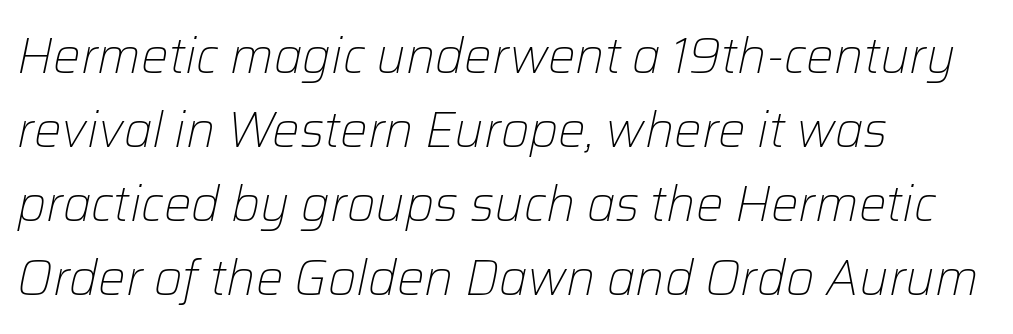
{"italic": "yes", "lean": "right", "slant_degrees": 12, "bold": "no", "weight": "light", "width": "normal", "stroke_contrast": "low", "x_height": "medium", "monospaced": "no", "underline": "no", "align": "left", "line_spacing": "normal", "line_spacing_ratio": 1.51, "letter_spacing": "normal", "letter_spacing_em": 0.0, "glyph_px": 49}
